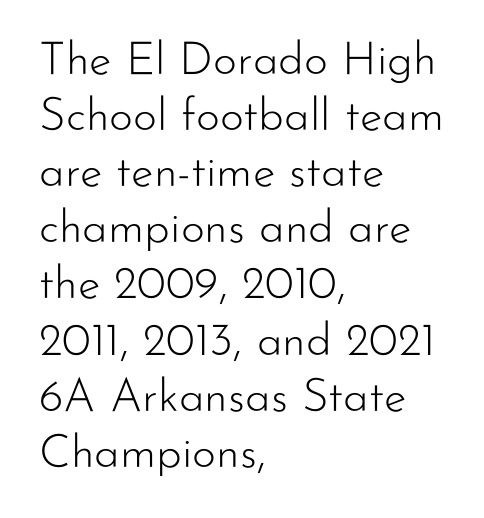
{"serif": "no", "italic": "no", "bold": "no", "weight": "light", "width": "normal", "stroke_contrast": "low", "x_height": "small", "monospaced": "no", "underline": "no", "align": "left", "line_spacing_ratio": 1.22, "letter_spacing": "normal", "letter_spacing_em": 0.0, "glyph_px": 46}
